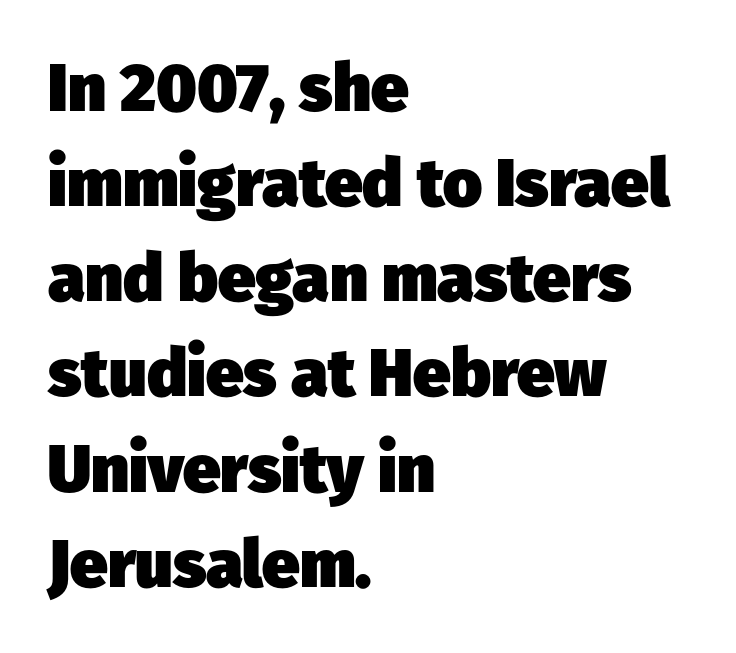
Weight check: bold — yes, fully. Just letters on the line, the space beneath them empty. A sans-serif font was chosen for this passage. The letters advance in unequal steps, a hallmark of proportional type. Honestly, the row spacing looks completely unremarkable.
